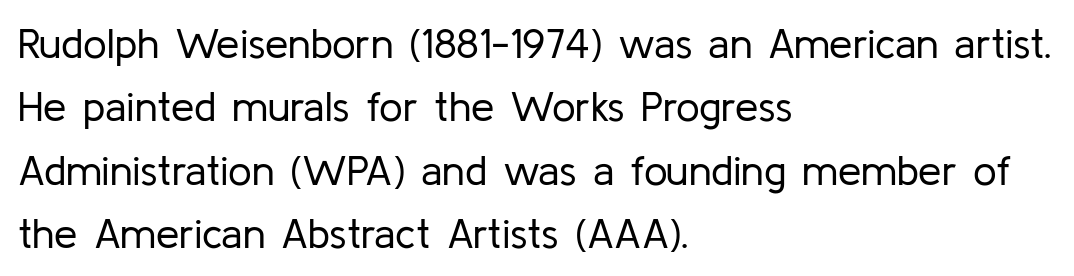
The image shows 42 px regular-weight sans-serif type, upright; set left-aligned, normal line spacing (1.51x), normal letter spacing, not underlined; low stroke contrast and a medium x-height.
